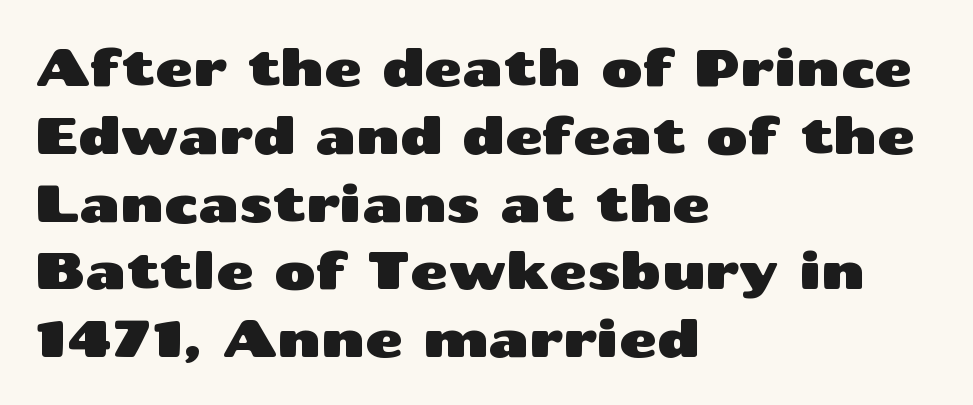
{"serif": "no", "italic": "no", "width": "wide", "stroke_contrast": "medium", "x_height": "medium", "monospaced": "no", "underline": "no", "align": "left", "line_spacing": "normal", "line_spacing_ratio": 1.33, "letter_spacing": "normal", "letter_spacing_em": 0.0, "glyph_px": 51}
